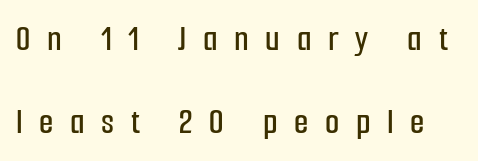
Q: Is the text italic (slanted)? A: No, it is upright.
Q: Is the typeface a serif or a sans-serif typeface? A: Sans-serif.
Q: Is the text underlined? A: No.
Q: Is the spacing between letters normal or unusually wide? A: Unusually wide.
Q: Is the spacing between lines tight, normal or loose? A: Loose.
Q: Width (condensed, normal, or wide)? A: Condensed.
Q: Stroke contrast? A: Low.
Q: x-height? A: Medium.
Q: Monospaced? A: No.
